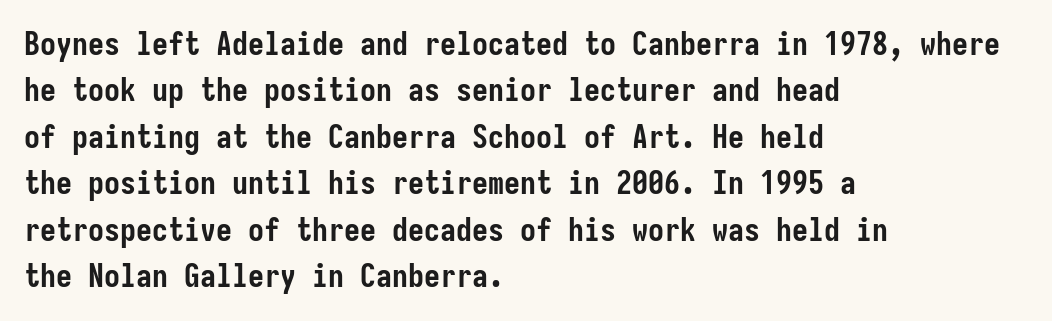
Emphasis by weight is at full strength: bold. Are there feet on the stems? There aren't — it's a sans. No word sits above an underline. A roman cut, with each character standing at attention.
